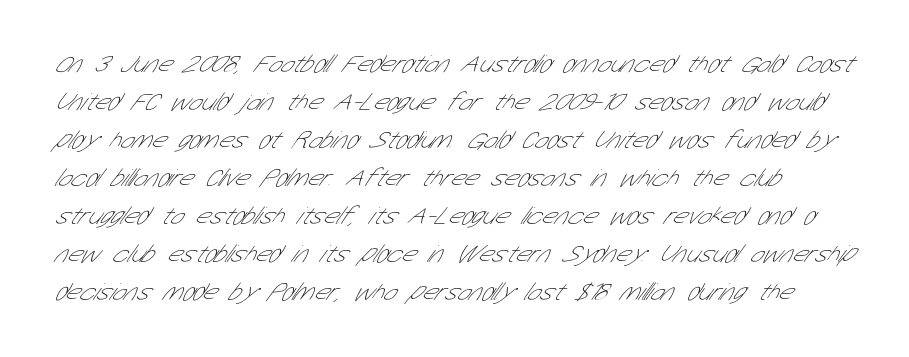
{"bold": "no", "underline": "no", "line_spacing": "normal", "line_spacing_ratio": 1.52, "letter_spacing": "normal", "letter_spacing_em": 0.0, "glyph_px": 25}
